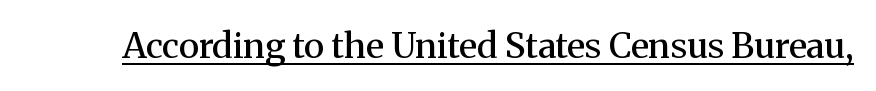
Q: Is the text bold? A: Semi-bold.
Q: Is the text italic (slanted)? A: No, it is upright.
Q: Is the typeface a serif or a sans-serif typeface? A: Serif.
Q: Is the text underlined? A: Yes.
Q: Is the spacing between letters normal or unusually wide? A: Normal.
Q: Width (condensed, normal, or wide)? A: Normal.
Q: Stroke contrast? A: Medium.
Q: x-height? A: Medium.
Q: Monospaced? A: No.
